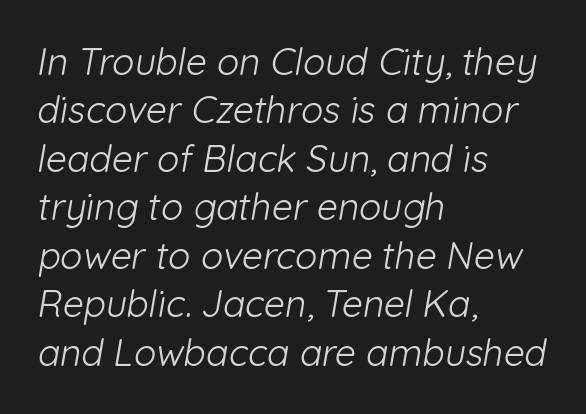
The image shows 37 px light sans-serif type; set left-aligned, normal line spacing (1.31x), normal letter spacing, not underlined; low stroke contrast and a medium x-height.
